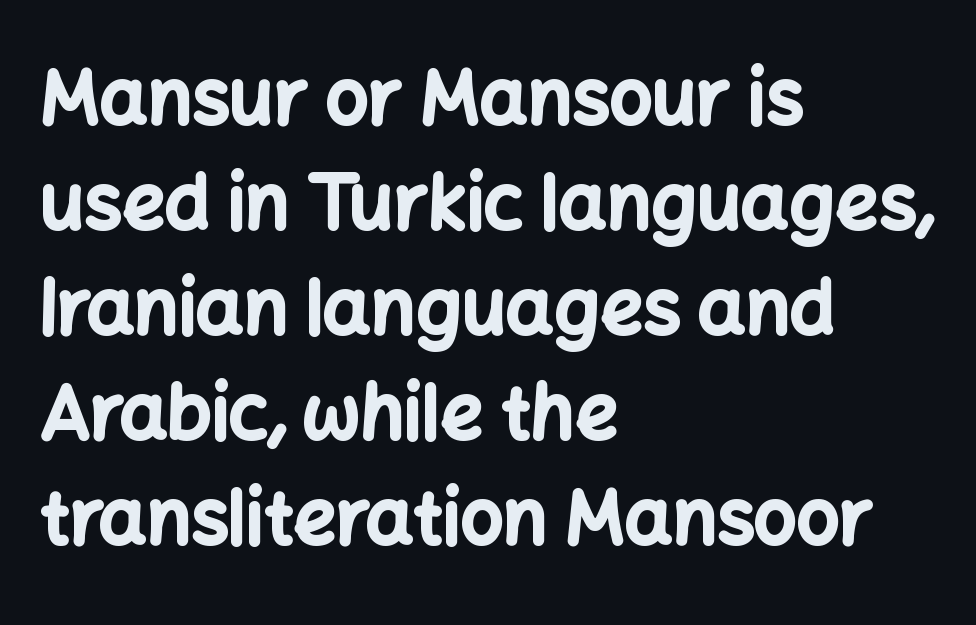
One-word summary of the alignment: left. The typesetting leans heavy: a genuine bold. You can tell it's not italic because the verticals are truly vertical. Observe the ordinary spacing: letters are neighbours, not strangers.
